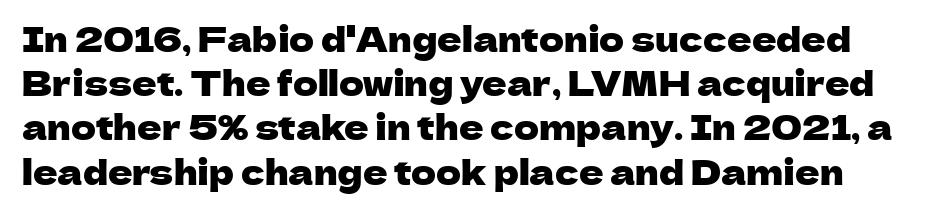
The image shows 34 px sans-serif type, upright; set normal line spacing (1.3x), normal letter spacing, not underlined; low stroke contrast and a medium x-height.
